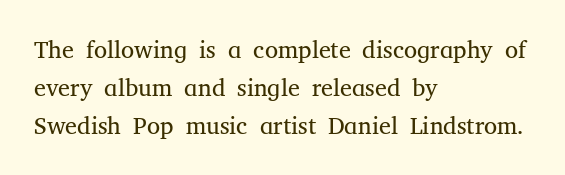
{"italic": "no", "bold": "no", "underline": "no", "align": "left", "line_spacing": "normal", "line_spacing_ratio": 1.59, "letter_spacing": "normal", "letter_spacing_em": 0.0, "glyph_px": 24}
